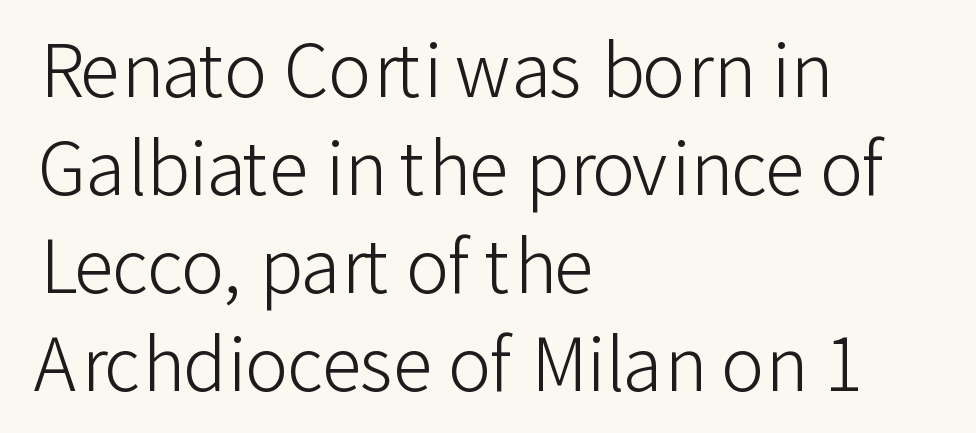
Q: Is the text bold? A: No.
Q: Is the text italic (slanted)? A: No, it is upright.
Q: Is the typeface a serif or a sans-serif typeface? A: Sans-serif.
Q: Is the text underlined? A: No.
Q: How is the paragraph aligned? A: Left-aligned.
Q: Is the spacing between letters normal or unusually wide? A: Normal.
Q: Is the spacing between lines tight, normal or loose? A: Normal.
Q: Width (condensed, normal, or wide)? A: Normal.
Q: Stroke contrast? A: Low.
Q: x-height? A: Medium.
Q: Monospaced? A: No.
